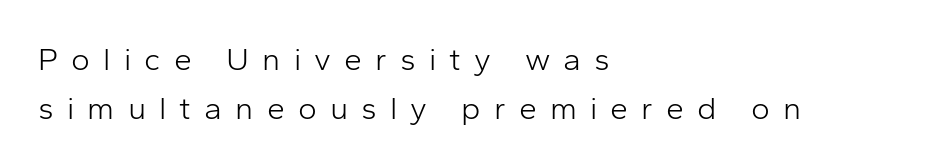
{"serif": "no", "italic": "no", "bold": "no", "weight": "light", "width": "normal", "stroke_contrast": "low", "x_height": "medium", "monospaced": "no", "underline": "no", "align": "left", "line_spacing": "normal", "line_spacing_ratio": 1.52, "letter_spacing": "wide", "letter_spacing_em": 0.41, "glyph_px": 32}
